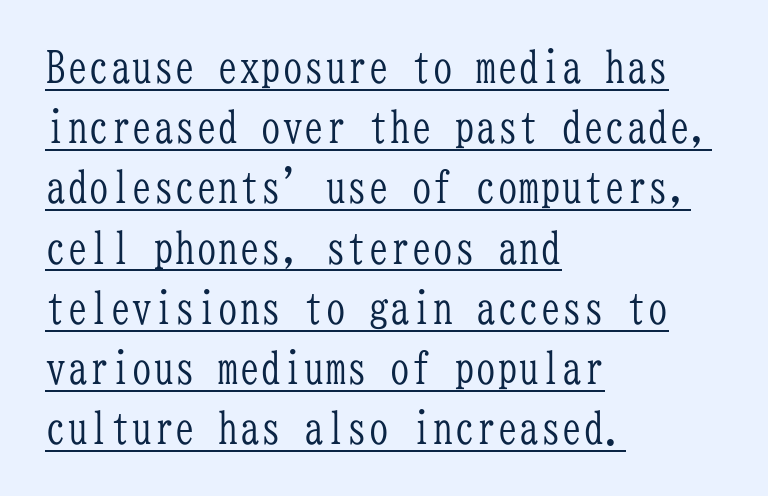
{"serif": "yes", "italic": "no", "bold": "no", "weight": "light", "width": "condensed", "stroke_contrast": "low", "x_height": "medium", "monospaced": "yes", "underline": "yes", "align": "left", "line_spacing": "normal", "line_spacing_ratio": 1.4, "letter_spacing": "normal", "letter_spacing_em": 0.0, "glyph_px": 43}
